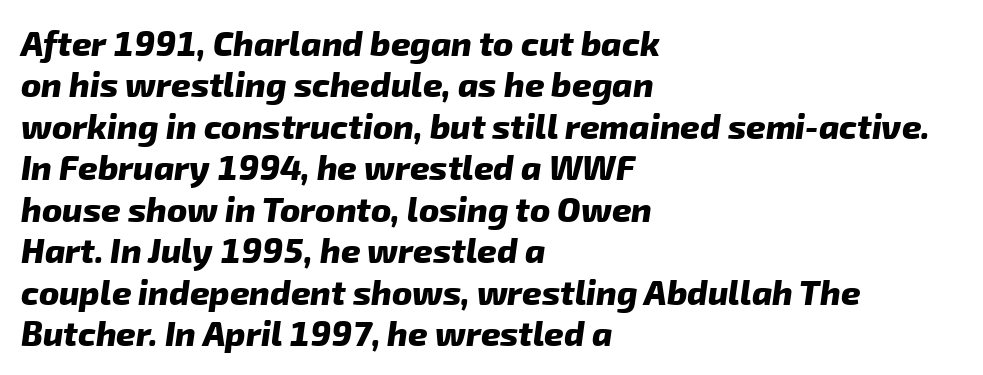
The image shows 34 px heavy sans-serif type; set left-aligned, line spacing 1.22x, normal letter spacing, not underlined; low stroke contrast and a medium x-height.
